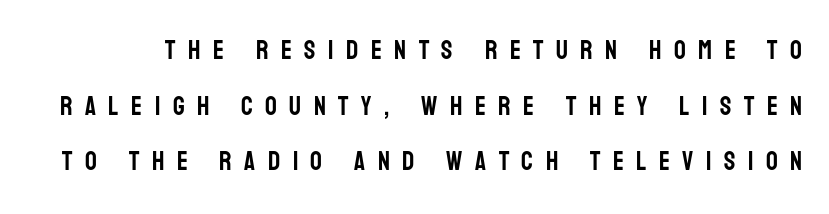
The image shows 26 px text type, upright; set loose line spacing (2.14x), unusually wide letter spacing (+0.48 em), not underlined.
